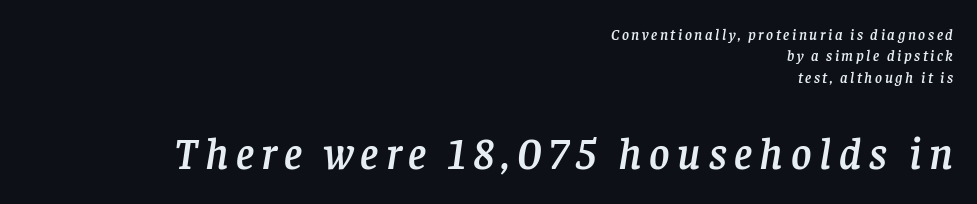
{"serif": "yes", "italic": "yes", "lean": "right", "slant_degrees": 8, "width": "normal", "stroke_contrast": "low", "x_height": "large", "monospaced": "no", "underline": "no", "align": "right", "line_spacing": "normal", "line_spacing_ratio": 1.42, "larger_block": "second", "size_ratio": 2.93, "glyph_px": 44}
